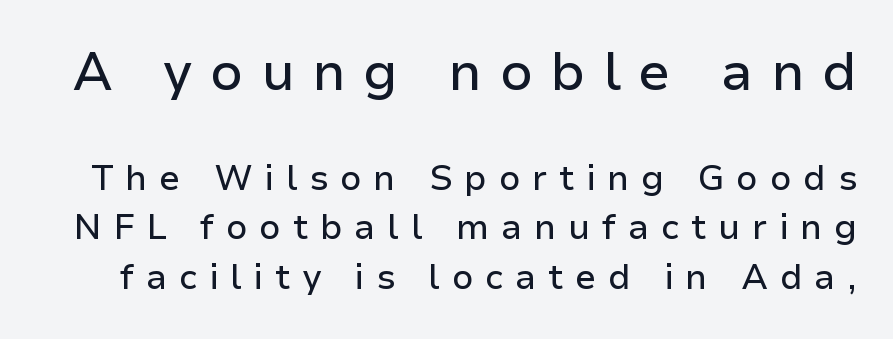
{"serif": "no", "italic": "no", "width": "normal", "stroke_contrast": "low", "x_height": "medium", "monospaced": "no", "underline": "no", "line_spacing": "normal", "line_spacing_ratio": 1.42, "letter_spacing": "wide", "letter_spacing_em": 0.33, "larger_block": "first", "size_ratio": 1.51, "glyph_px": 53}
